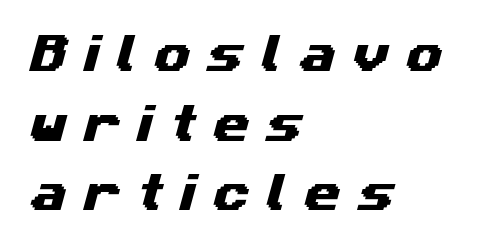
The face used here is a sans, in the tradition of grotesques and geometrics. Descenders hang freely into open space. Typeset ragged right — the left edge is the straight one. Proportional: the letters do not fall into vertical columns. Someone cranked the tracking dial way up on this one. The line-height multiplier appears to be the usual default.
